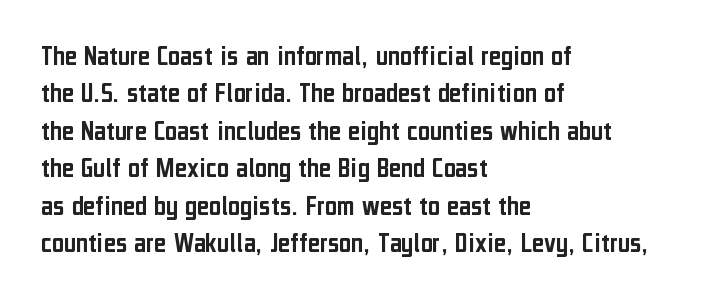
Q: Is the text italic (slanted)? A: No, it is upright.
Q: Is the typeface a serif or a sans-serif typeface? A: Sans-serif.
Q: Is the text underlined? A: No.
Q: How is the paragraph aligned? A: Left-aligned.
Q: Is the spacing between letters normal or unusually wide? A: Normal.
Q: Is the spacing between lines tight, normal or loose? A: Normal.
Q: Width (condensed, normal, or wide)? A: Condensed.
Q: Stroke contrast? A: Low.
Q: x-height? A: Medium.
Q: Monospaced? A: No.
